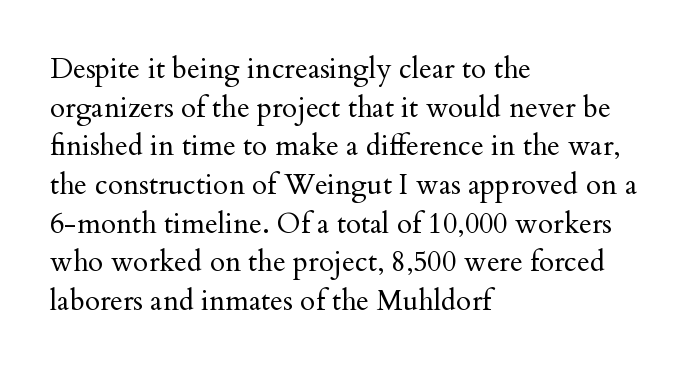
What stands out about the letter spacing? Nothing — it is the standard amount. Normally led — the rows are evenly, conventionally spaced. The cut favours lightness, reaching ordinary text weight at its darkest. Quick note: underline off.
